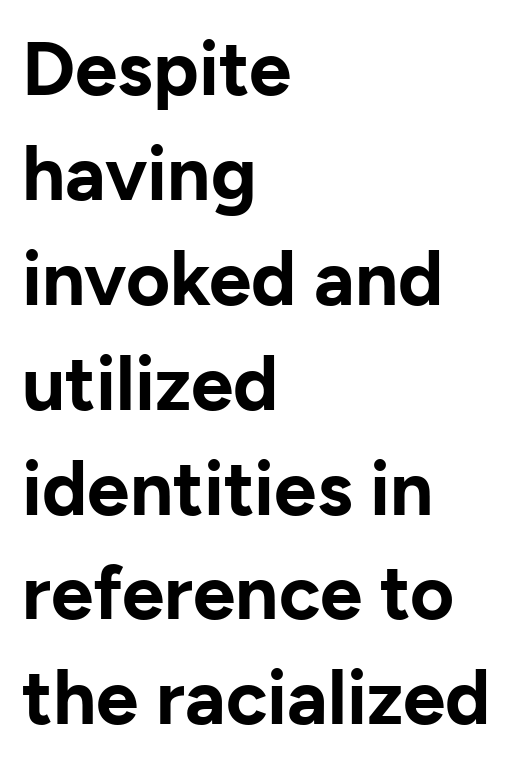
Q: Is the text bold? A: Yes.
Q: Is the text italic (slanted)? A: No, it is upright.
Q: Is the typeface a serif or a sans-serif typeface? A: Sans-serif.
Q: Is the text underlined? A: No.
Q: How is the paragraph aligned? A: Left-aligned.
Q: Is the spacing between letters normal or unusually wide? A: Normal.
Q: Is the spacing between lines tight, normal or loose? A: Normal.
Q: Width (condensed, normal, or wide)? A: Normal.
Q: Stroke contrast? A: Low.
Q: x-height? A: Medium.
Q: Monospaced? A: No.
